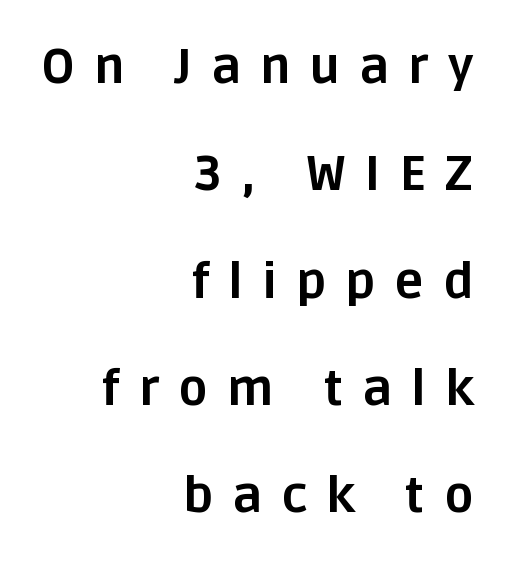
Q: Is the text bold? A: Yes.
Q: Is the text italic (slanted)? A: No, it is upright.
Q: Is the typeface a serif or a sans-serif typeface? A: Sans-serif.
Q: Is the text underlined? A: No.
Q: How is the paragraph aligned? A: Right-aligned.
Q: Is the spacing between letters normal or unusually wide? A: Unusually wide.
Q: Is the spacing between lines tight, normal or loose? A: Loose.
Q: Width (condensed, normal, or wide)? A: Normal.
Q: Stroke contrast? A: Low.
Q: x-height? A: Large.
Q: Monospaced? A: No.
